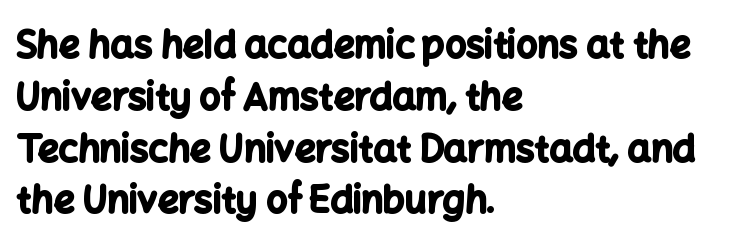
The image shows 37 px bold sans-serif type, upright; set left-aligned, normal line spacing (1.4x), normal letter spacing, not underlined; low stroke contrast and a medium x-height.
